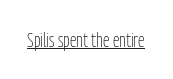
The image shows 20 px text type, upright; set normal letter spacing, underlined.
